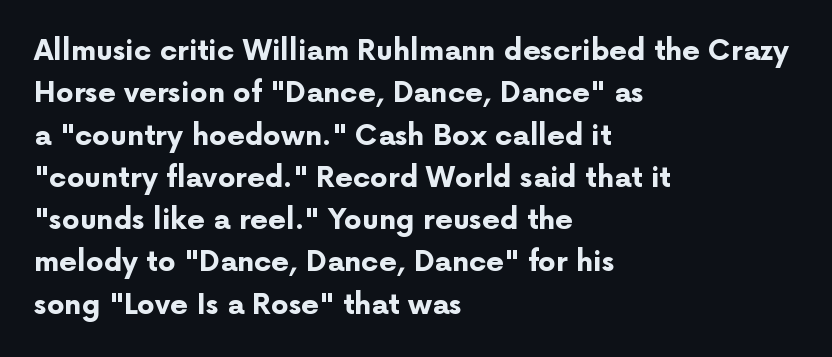
{"serif": "no", "italic": "no", "bold": "yes", "weight": "bold", "width": "normal", "stroke_contrast": "low", "x_height": "medium", "monospaced": "no", "underline": "no", "align": "left", "line_spacing": "normal", "line_spacing_ratio": 1.51, "letter_spacing": "normal", "letter_spacing_em": 0.0, "glyph_px": 28}
